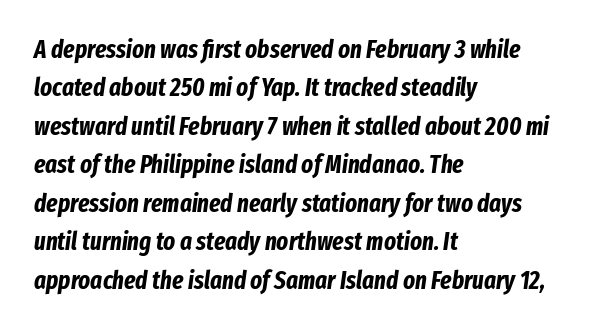
{"italic": "yes", "lean": "right", "slant_degrees": 8, "bold": "yes", "underline": "no", "align": "left", "line_spacing": "normal", "line_spacing_ratio": 1.54, "letter_spacing": "normal", "letter_spacing_em": 0.0, "glyph_px": 25}
